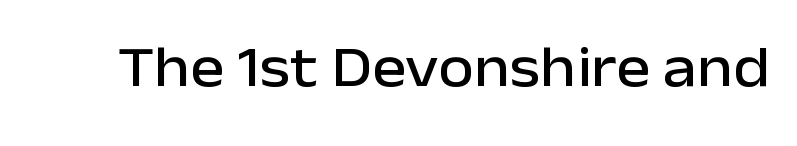
{"serif": "no", "italic": "no", "width": "normal", "stroke_contrast": "low", "x_height": "medium", "monospaced": "no", "underline": "no", "letter_spacing": "normal", "letter_spacing_em": 0.0, "glyph_px": 58}
